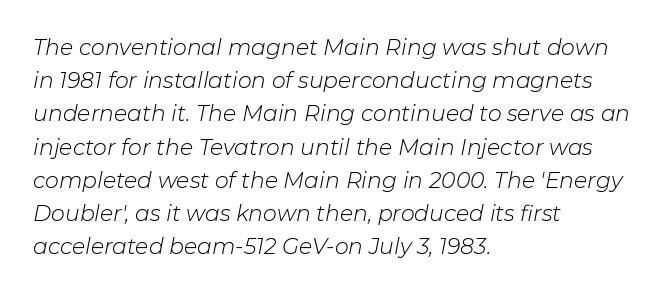
The image shows 22 px text type, italic (leaning right); set left-aligned, normal line spacing (1.51x), normal letter spacing, not underlined.
